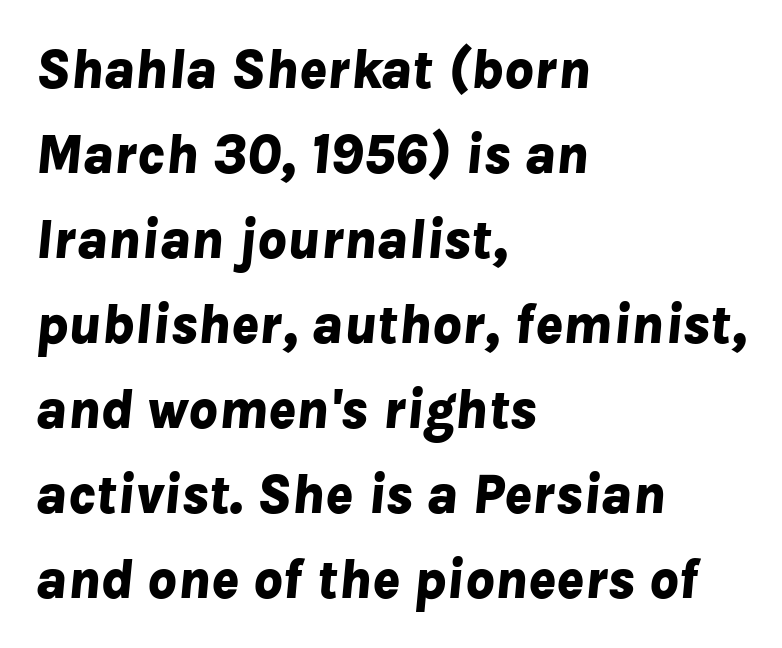
{"italic": "yes", "lean": "right", "slant_degrees": 8, "bold": "yes", "weight": "bold", "width": "normal", "stroke_contrast": "low", "x_height": "medium", "monospaced": "no", "underline": "no", "align": "left", "line_spacing": "normal", "line_spacing_ratio": 1.49, "letter_spacing": "normal", "letter_spacing_em": 0.0, "glyph_px": 57}
